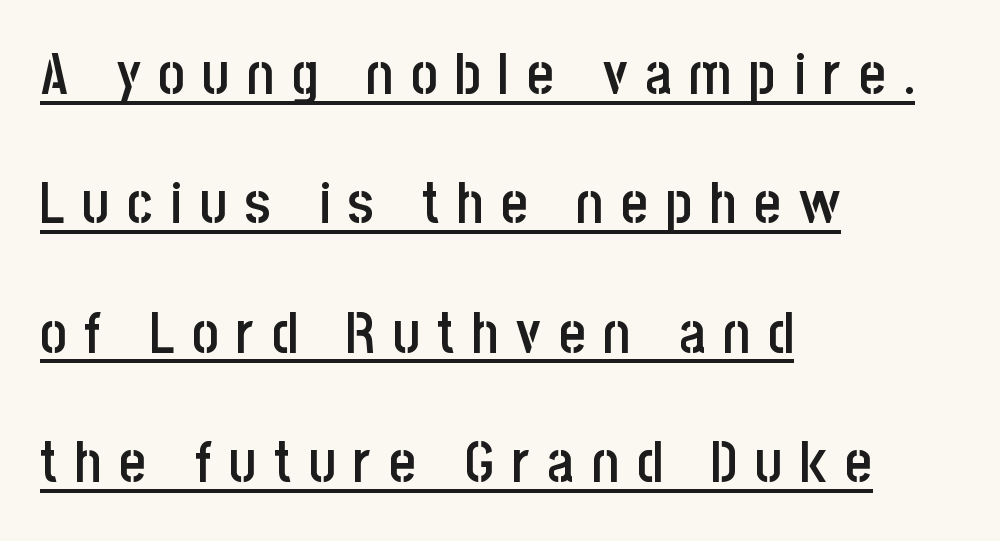
{"serif": "no", "italic": "no", "bold": "semi", "weight": "semibold", "width": "condensed", "stroke_contrast": "low", "x_height": "large", "monospaced": "no", "underline": "yes", "align": "left", "line_spacing": "loose", "line_spacing_ratio": 2.27, "letter_spacing": "wide", "letter_spacing_em": 0.31, "glyph_px": 57}
